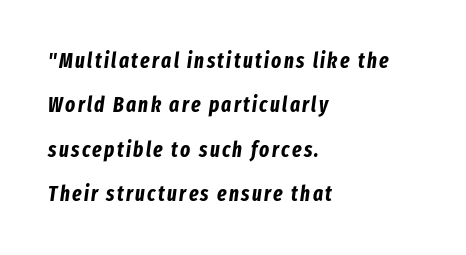
The image shows 21 px bold type, italic (leaning right); set left-aligned, loose line spacing (2.11x), not underlined.
